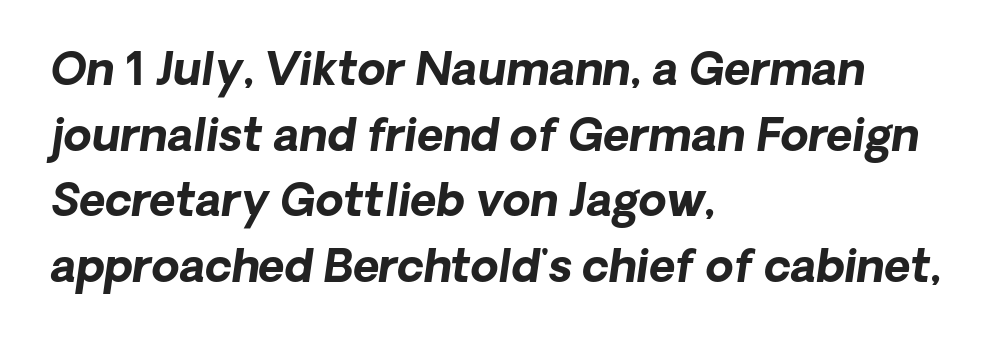
Q: Is the text bold? A: Yes.
Q: Is the typeface a serif or a sans-serif typeface? A: Sans-serif.
Q: Is the text underlined? A: No.
Q: How is the paragraph aligned? A: Left-aligned.
Q: Is the spacing between letters normal or unusually wide? A: Normal.
Q: Is the spacing between lines tight, normal or loose? A: Normal.
Q: Width (condensed, normal, or wide)? A: Normal.
Q: Stroke contrast? A: Low.
Q: x-height? A: Medium.
Q: Monospaced? A: No.
